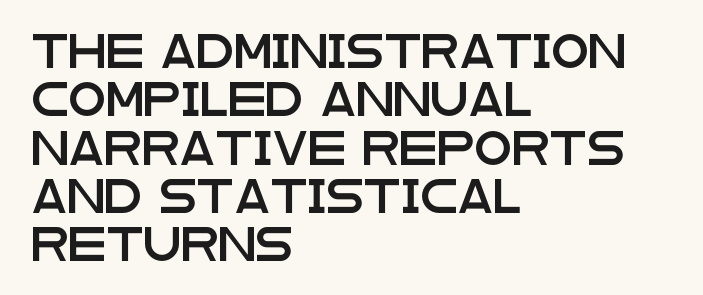
Plain, unruled lines of type. If you measured baseline to baseline, you'd find a middling distance. The letters stand straight up with perfectly vertical stems. Classification — sans serif.
